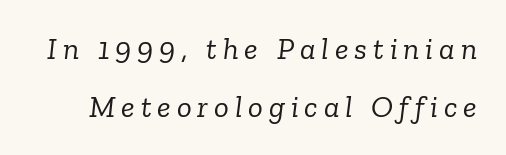
An italicized treatment has been applied to the whole sample. Examine the stroke ends and you'll spot serifs. Stems and bowls with no extra thickness — not bold. Descender tails drop into unmarked territory. Is this a fixed-width face? No — the glyphs have proportional, varying widths.
